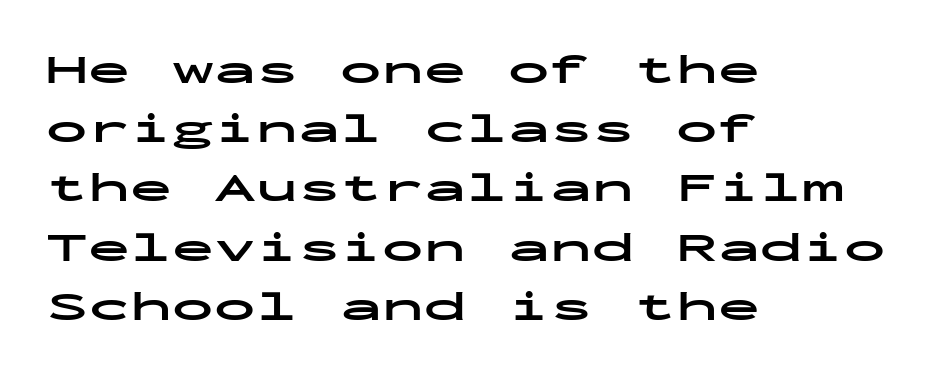
The image shows 42 px bold, wide sans-serif type, upright, monospaced; set left-aligned, normal line spacing (1.41x), normal letter spacing, not underlined; low stroke contrast and a medium x-height.
